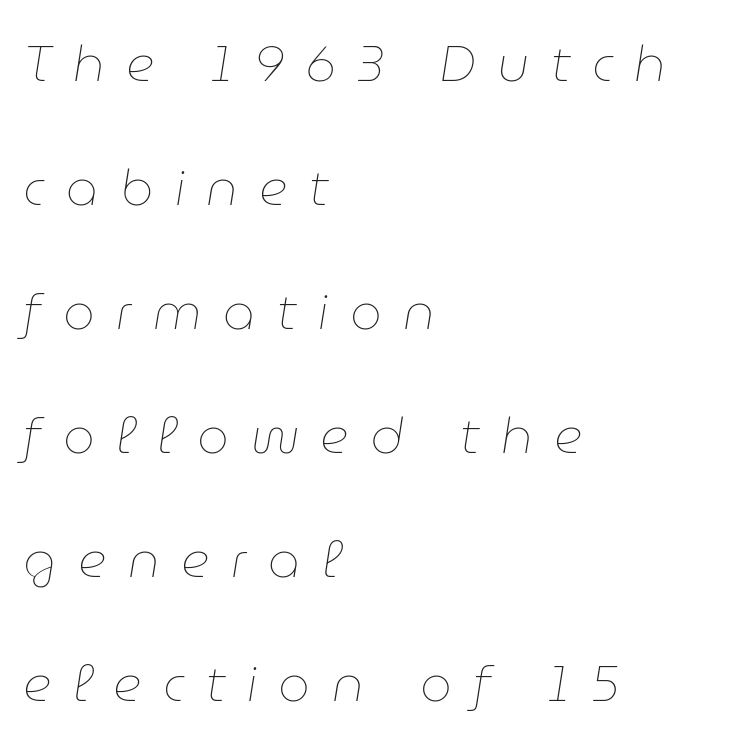
When letters slant like this, we call the style italic. Proportional: the letters do not fall into vertical columns. In terms of leading, this rendering errs on the spacious side. Is the block centered? No — it sits flush against the left margin. Is the letter spacing exaggerated? Yes — the characters are pushed far apart.
